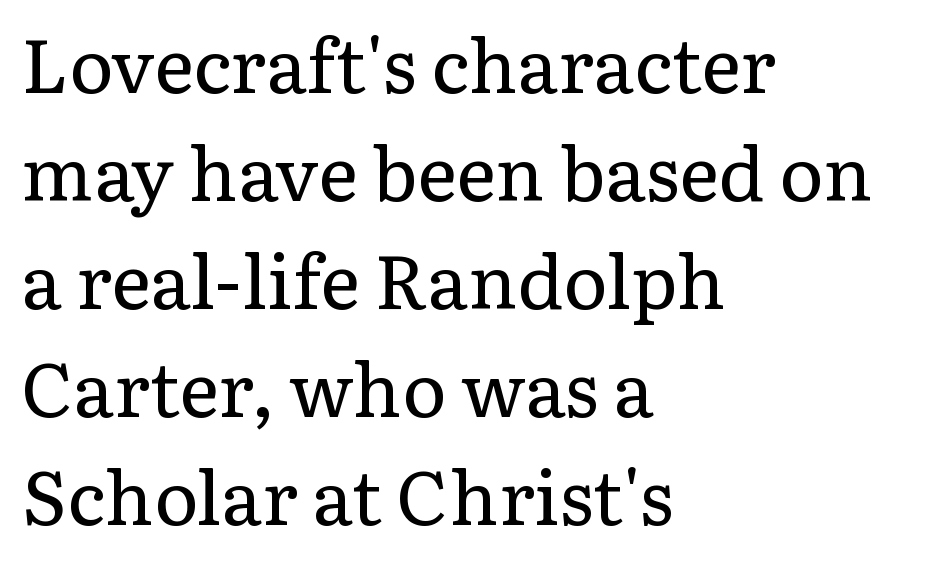
The image shows 75 px regular-weight serif type, upright; set left-aligned, normal line spacing (1.44x), normal letter spacing, not underlined; low stroke contrast and a medium x-height.
